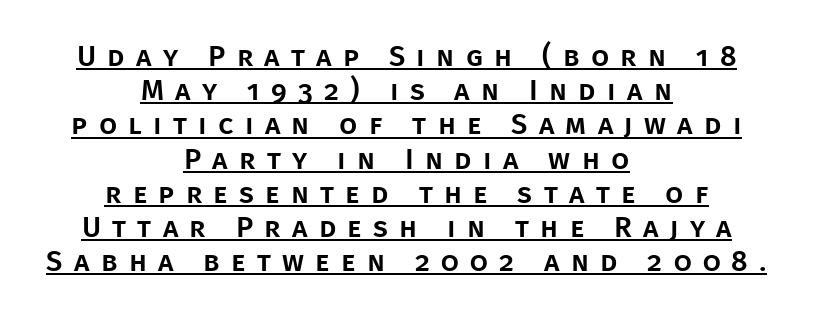
Students, note that the glyphs here are deliberately spaced far apart. The string is rendered with underlining switched on. Ascenders rise straight up at ninety degrees. Proportional: the letters do not fall into vertical columns.
